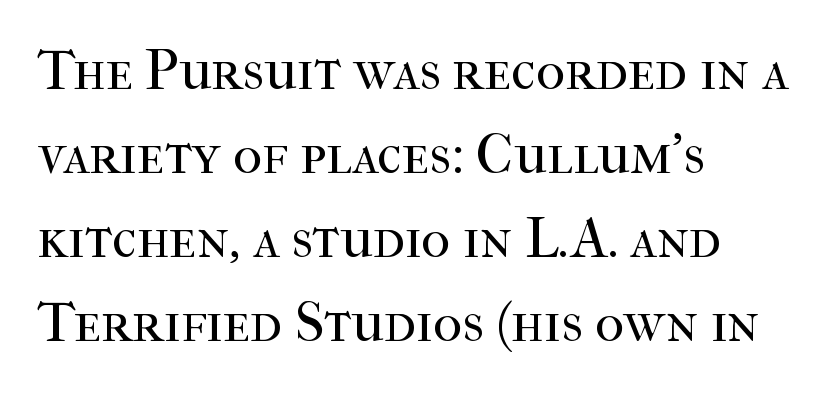
You could call the tracking neutral — neither tight nor loose. Spacing verdict: proportional, widths tailored to each character. Are there feet on the stems? There are — it's a serif. The strip under each line holds only bare page.
